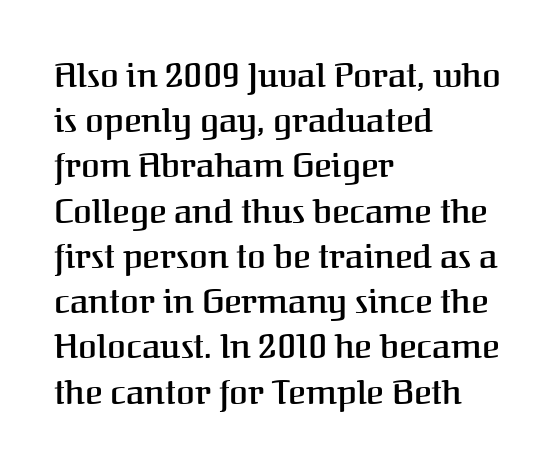
In terms of posture, this sample is upright. Caption: semibold face, moderately heavy strokes. These lines are rendered in a variable-pitch font. Glyph-to-glyph distance matches everyday printed text.
